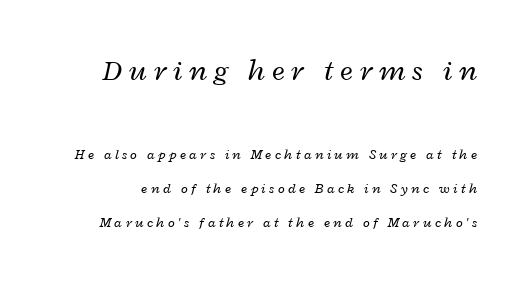
Spacing between characters has been opened up far beyond the box default. Only glyphs here, with clear space below each row. Between these two stacked blocks, the higher one wins on size. Looks like regular typesetting: each glyph gets only the width it needs. Compared with a typical body face, this is equally light or lighter still.
